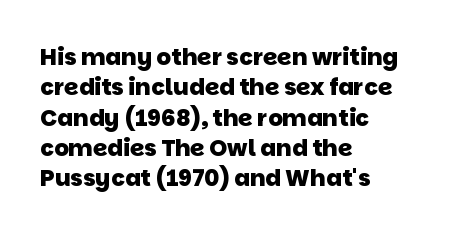
Q: Is the text bold? A: Yes.
Q: Is the text underlined? A: No.
Q: How is the paragraph aligned? A: Left-aligned.
Q: Is the spacing between letters normal or unusually wide? A: Normal.
Q: Is the spacing between lines tight, normal or loose? A: Normal.
